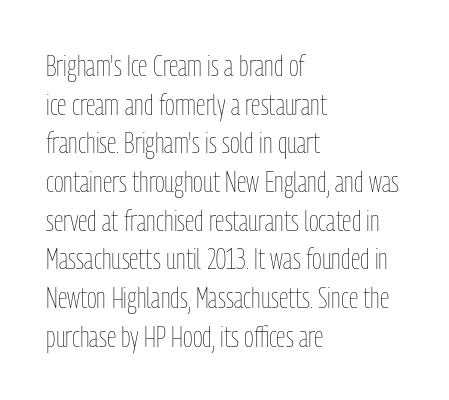
The image shows 30 px thin, condensed type, upright; set left-aligned, normal line spacing (1.29x), normal letter spacing, not underlined; low stroke contrast and a medium x-height.
